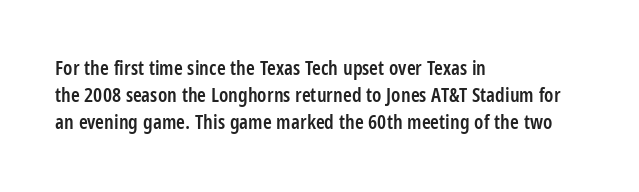
The image shows 20 px text type, upright; set left-aligned, normal line spacing (1.34x), normal letter spacing, not underlined.
